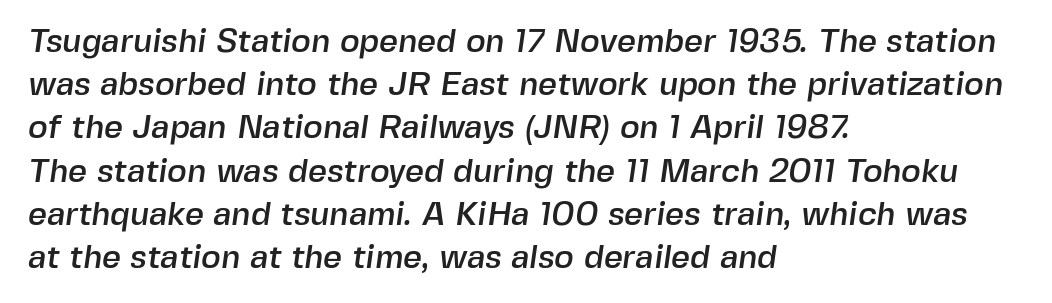
The image shows 33 px sans-serif type; set left-aligned, normal line spacing (1.31x), normal letter spacing, not underlined; a medium x-height.
